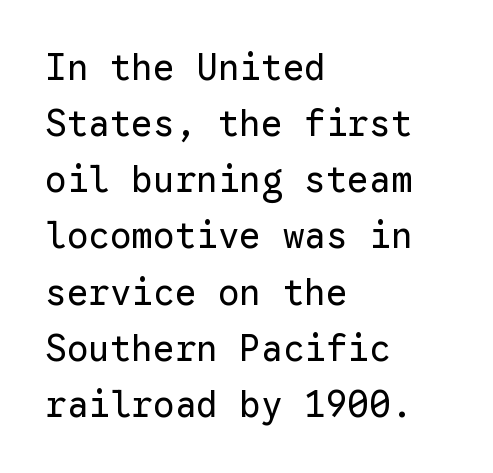
Every character here occupies the same horizontal width, giving the sample a typewriter-like rhythm. A typesetter would call this zero additional tracking. One glance says typical: line gaps are just what's usual. The specimen omits any rule beneath the text block's lines.
